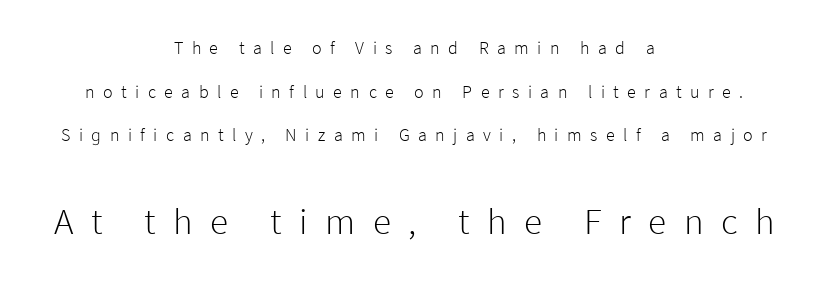
Q: Is the text bold? A: No.
Q: Is the text italic (slanted)? A: No, it is upright.
Q: Is the typeface a serif or a sans-serif typeface? A: Sans-serif.
Q: Is the text underlined? A: No.
Q: How is the paragraph aligned? A: Centered.
Q: Is the spacing between letters normal or unusually wide? A: Unusually wide.
Q: Is the spacing between lines tight, normal or loose? A: Loose.
Q: Which block of text is set in a larger size, the first (top) or the second (bottom)? A: The second (bottom) one.
Q: Width (condensed, normal, or wide)? A: Normal.
Q: Stroke contrast? A: Low.
Q: x-height? A: Medium.
Q: Monospaced? A: No.
